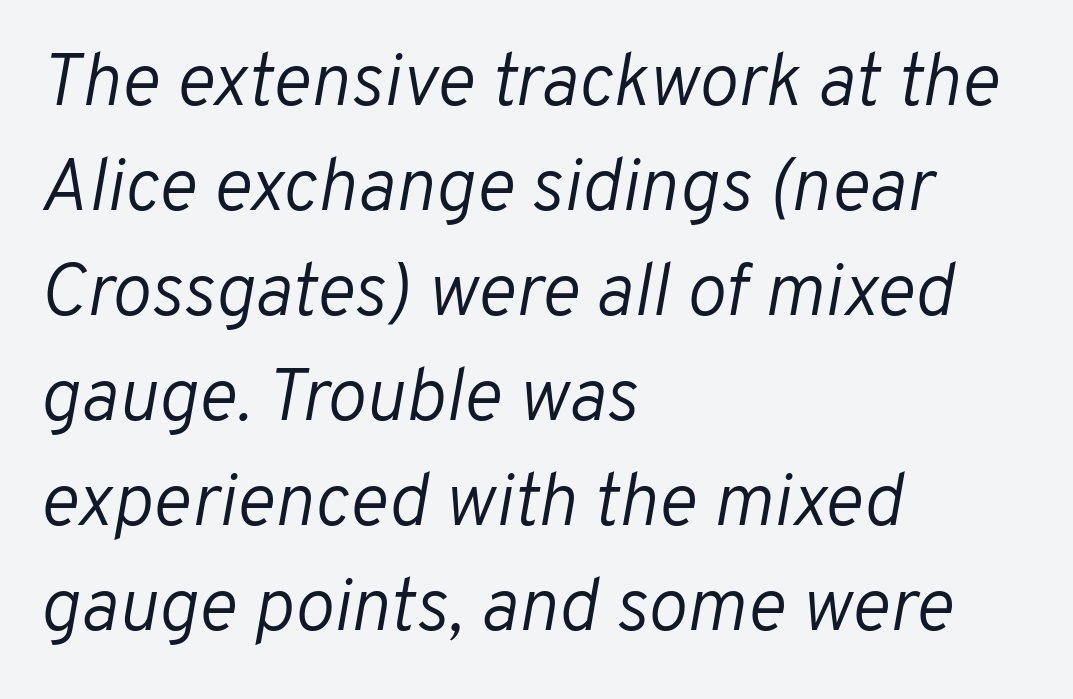
{"italic": "yes", "lean": "right", "slant_degrees": 10, "bold": "no", "weight": "light", "width": "normal", "stroke_contrast": "low", "x_height": "medium", "monospaced": "no", "underline": "no", "align": "left", "line_spacing": "normal", "line_spacing_ratio": 1.42, "letter_spacing": "normal", "letter_spacing_em": 0.0, "glyph_px": 74}
